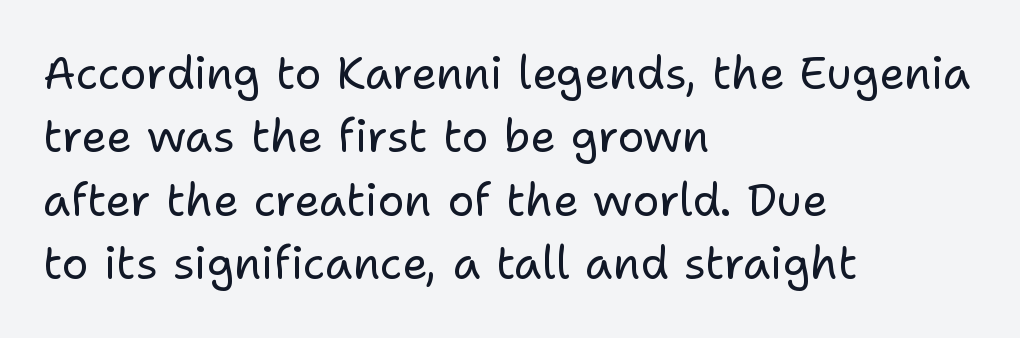
Q: Is the text bold? A: No.
Q: Is the text italic (slanted)? A: No, it is upright.
Q: Is the typeface a serif or a sans-serif typeface? A: Sans-serif.
Q: Is the text underlined? A: No.
Q: How is the paragraph aligned? A: Left-aligned.
Q: Is the spacing between letters normal or unusually wide? A: Normal.
Q: Is the spacing between lines tight, normal or loose? A: Normal.
Q: Width (condensed, normal, or wide)? A: Normal.
Q: Stroke contrast? A: Low.
Q: x-height? A: Medium.
Q: Monospaced? A: No.
